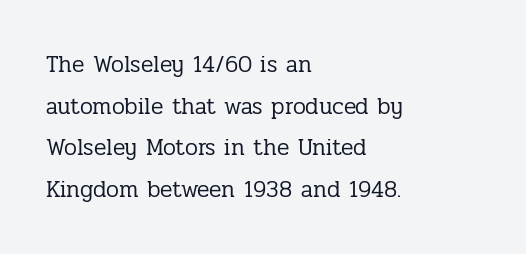
The image shows 23 px text type, upright; set left-aligned, line spacing 1.81x, normal letter spacing, not underlined.
